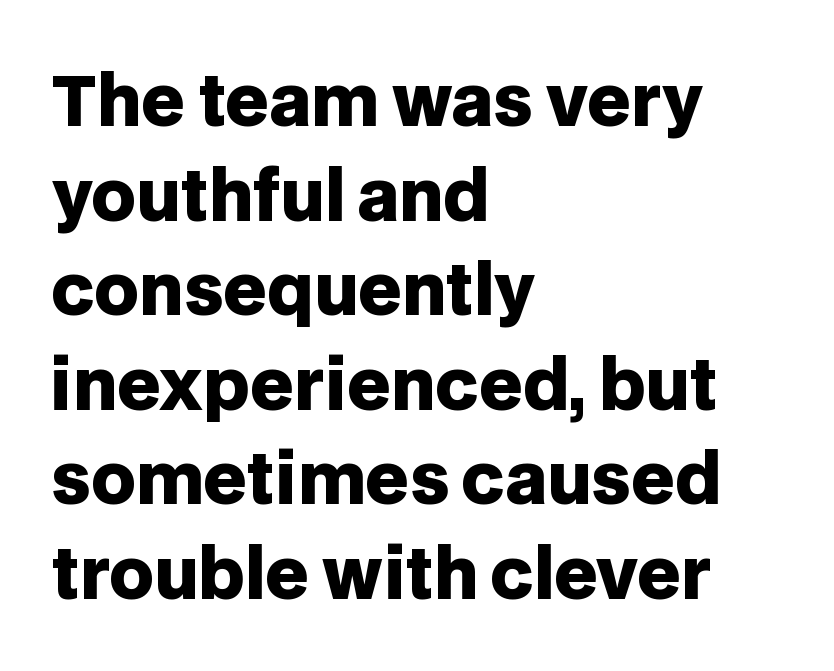
The baseline area is clear. The face used here is proportionally spaced, like ordinary book or web type. Examine the stroke ends and you'll find no serifs. This sample keeps an unexceptional amount of space between lines. Layout note: lines flush left. Is the type bold? Yes — the strokes are clearly thick and heavy.
